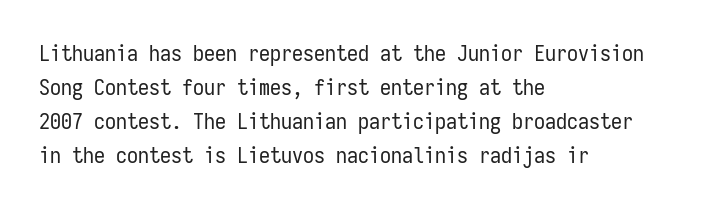
The image shows 22 px text type, upright; set left-aligned, normal line spacing (1.55x), normal letter spacing, not underlined.
